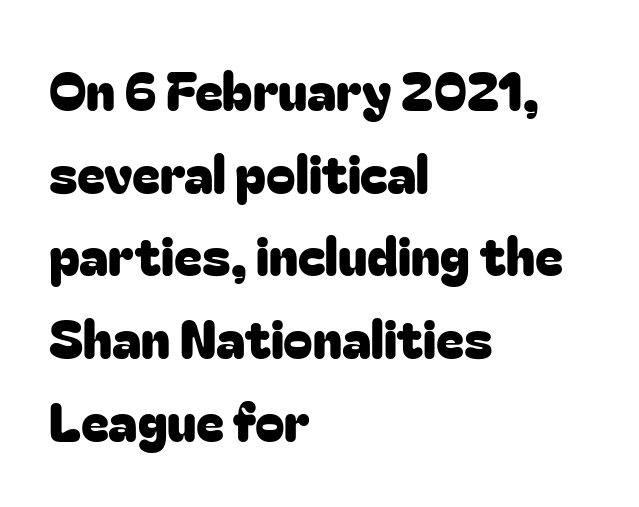
{"serif": "no", "italic": "no", "width": "normal", "stroke_contrast": "low", "x_height": "medium", "monospaced": "no", "underline": "no", "align": "left", "line_spacing": "normal", "line_spacing_ratio": 1.56, "letter_spacing": "normal", "letter_spacing_em": 0.0, "glyph_px": 53}
